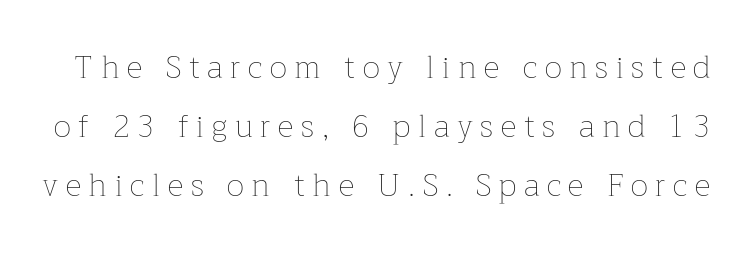
Q: Is the text bold? A: No.
Q: Is the text italic (slanted)? A: No, it is upright.
Q: Is the text underlined? A: No.
Q: Is the spacing between letters normal or unusually wide? A: Unusually wide.
Q: Is the spacing between lines tight, normal or loose? A: Loose.
Q: Width (condensed, normal, or wide)? A: Normal.
Q: Stroke contrast? A: Low.
Q: x-height? A: Medium.
Q: Monospaced? A: No.
